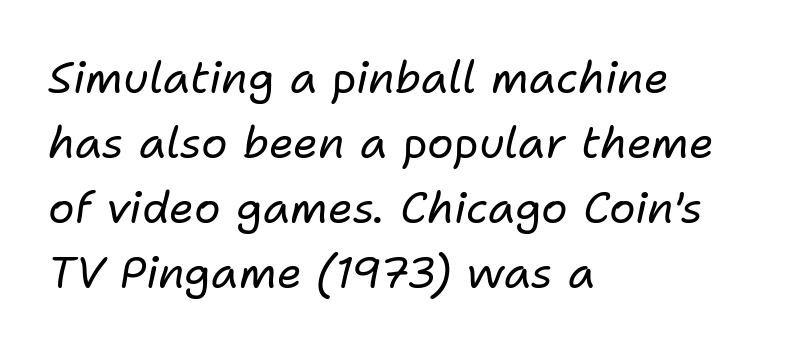
{"italic": "yes", "lean": "right", "slant_degrees": 11, "bold": "no", "weight": "regular", "width": "normal", "stroke_contrast": "low", "x_height": "medium", "monospaced": "no", "underline": "no", "align": "left", "line_spacing": "normal", "line_spacing_ratio": 1.48, "letter_spacing": "normal", "letter_spacing_em": 0.0, "glyph_px": 44}
